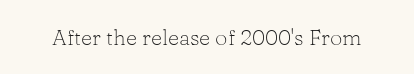
{"italic": "no", "bold": "no", "underline": "no", "letter_spacing": "normal", "letter_spacing_em": 0.0, "glyph_px": 22}
